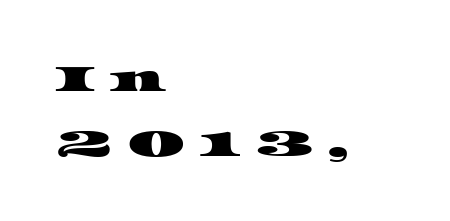
The image shows 38 px wide serif type; set left-aligned, line spacing 1.71x, unusually wide letter spacing (+0.35 em), not underlined; high stroke contrast and a large x-height.
